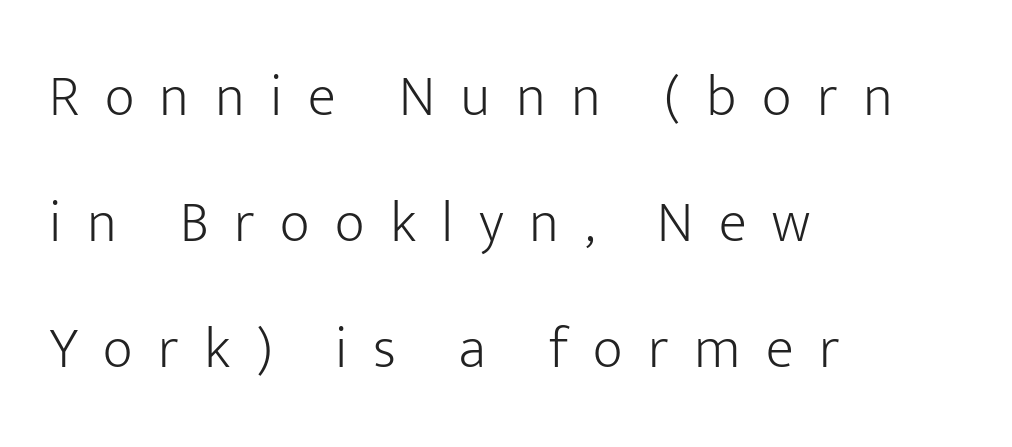
Students, note that the glyphs here are deliberately spaced far apart. The typesetting does not lean heavy: it is not bold. In terms of letterform style, serifs are entirely absent. This sample has the flowing, uneven cadence of proportional lettering. A classic flush-left, rag-right setting is used for this passage.
